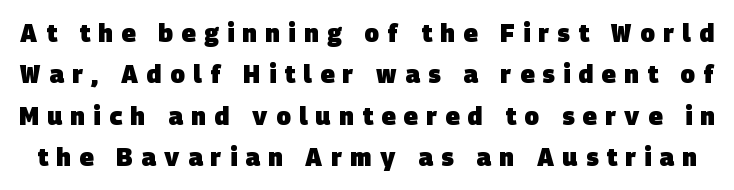
Glance below the letters and you will spot only blank space. Between one letter and the next there's a generous, obvious gap. Stroke thickness is high; the sample reads as a true bold.
